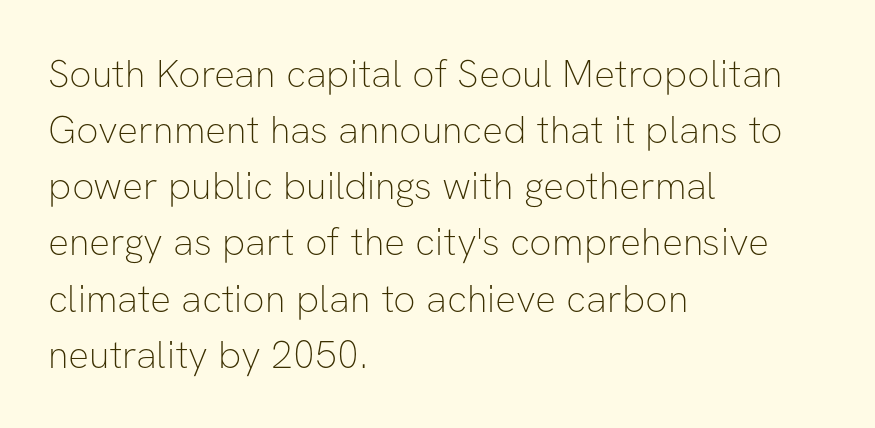
The image shows 39 px thin sans-serif type, upright; set left-aligned, normal line spacing (1.44x), normal letter spacing, not underlined; low stroke contrast and a medium x-height.
